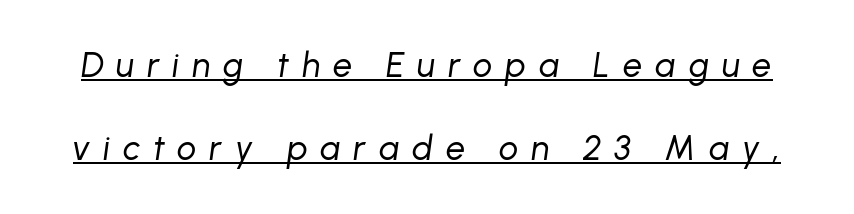
The image shows 34 px regular-weight type, italic (leaning right); set loose line spacing (2.45x), unusually wide letter spacing (+0.38 em), underlined; low stroke contrast and a medium x-height.
